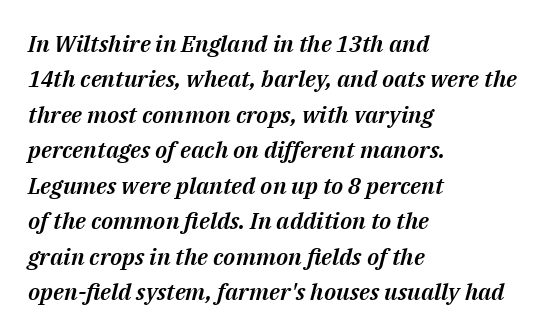
Look at the tracking — it's just the regular setting, nothing added. The zone under the glyphs is completely vacant. Compared with typical paragraphs, the rows here are spaced about the same. Leftover space on each line is placed entirely after the last word. Observe the lean: these are italic letterforms.
